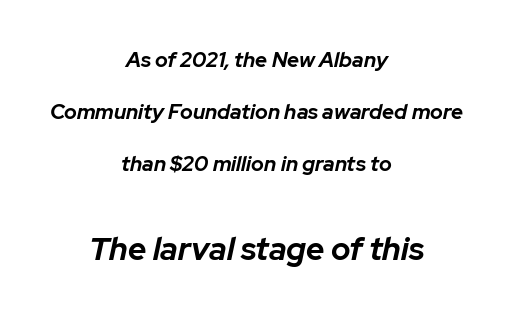
Small over large — that's the arrangement of the two blocks here. Bare-footed words on every line. The designer dialed line spacing up above the default. Varying glyph widths throughout — classic text-font behaviour. Glyph-to-glyph distance matches everyday printed text.
